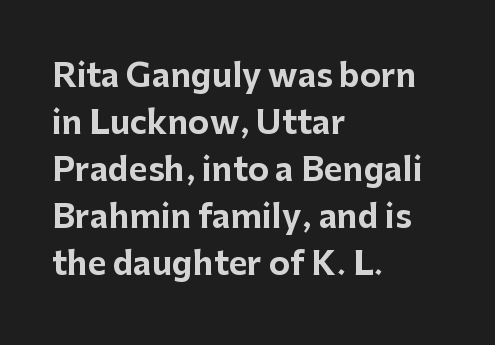
{"serif": "no", "italic": "no", "bold": "yes", "weight": "bold", "width": "normal", "stroke_contrast": "low", "x_height": "medium", "monospaced": "no", "underline": "no", "align": "left", "line_spacing": "normal", "line_spacing_ratio": 1.47, "letter_spacing": "normal", "letter_spacing_em": 0.0, "glyph_px": 32}
